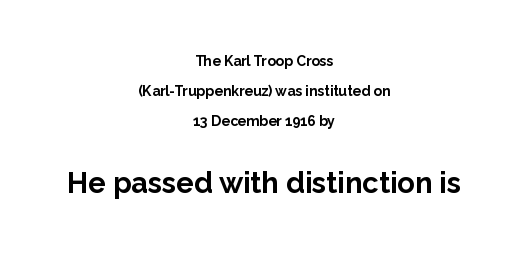
Q: Is the text bold? A: Yes.
Q: Is the text italic (slanted)? A: No, it is upright.
Q: Is the typeface a serif or a sans-serif typeface? A: Sans-serif.
Q: Is the text underlined? A: No.
Q: How is the paragraph aligned? A: Centered.
Q: Is the spacing between letters normal or unusually wide? A: Normal.
Q: Is the spacing between lines tight, normal or loose? A: Loose.
Q: Which block of text is set in a larger size, the first (top) or the second (bottom)? A: The second (bottom) one.
Q: Width (condensed, normal, or wide)? A: Normal.
Q: Stroke contrast? A: Low.
Q: x-height? A: Medium.
Q: Monospaced? A: No.
